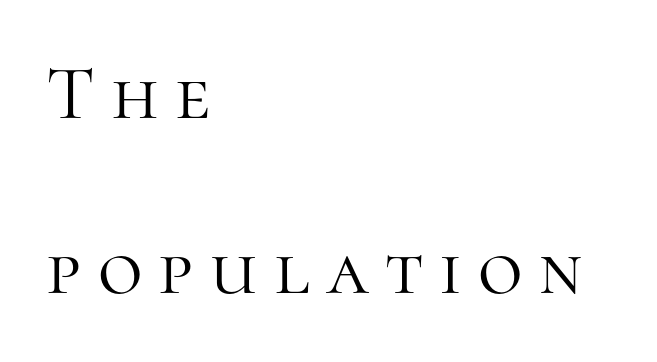
Q: Is the text bold? A: No.
Q: Is the text italic (slanted)? A: No, it is upright.
Q: Is the typeface a serif or a sans-serif typeface? A: Serif.
Q: Is the text underlined? A: No.
Q: How is the paragraph aligned? A: Left-aligned.
Q: Is the spacing between letters normal or unusually wide? A: Unusually wide.
Q: Is the spacing between lines tight, normal or loose? A: Loose.
Q: Width (condensed, normal, or wide)? A: Normal.
Q: Stroke contrast? A: High.
Q: x-height? A: Medium.
Q: Monospaced? A: No.
